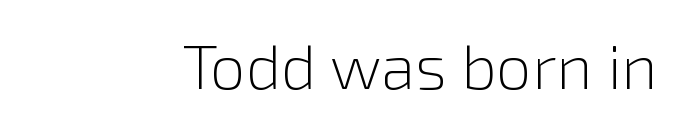
Q: Is the text bold? A: No.
Q: Is the text italic (slanted)? A: No, it is upright.
Q: Is the typeface a serif or a sans-serif typeface? A: Sans-serif.
Q: Is the text underlined? A: No.
Q: Is the spacing between letters normal or unusually wide? A: Normal.
Q: Width (condensed, normal, or wide)? A: Normal.
Q: Stroke contrast? A: Low.
Q: x-height? A: Medium.
Q: Monospaced? A: No.
